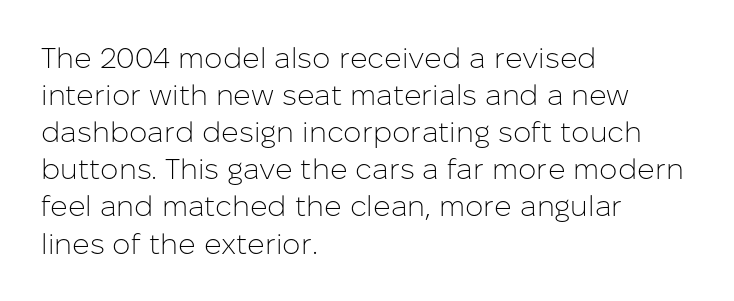
{"serif": "no", "italic": "no", "bold": "no", "weight": "light", "width": "normal", "stroke_contrast": "low", "x_height": "medium", "monospaced": "no", "underline": "no", "align": "left", "line_spacing": "normal", "line_spacing_ratio": 1.28, "letter_spacing": "normal", "letter_spacing_em": 0.0, "glyph_px": 29}
